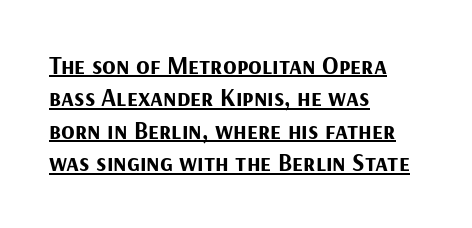
The image shows 25 px bold type, upright; set left-aligned, normal line spacing (1.3x), normal letter spacing, underlined.
